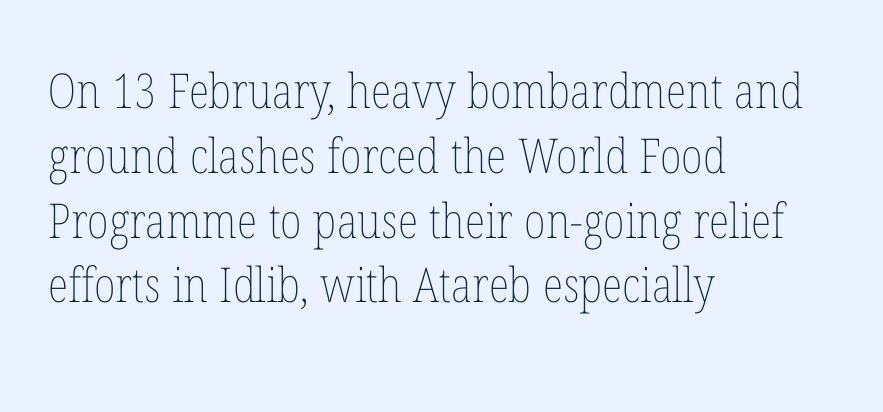
Tracking value appears to be zero — textbook default spacing. Notice how the stems are strictly vertical — no italics here. Character widths vary here, with narrow letters taking less room than wide ones. Beneath every word, the page is bare. This reads as an unemphasized weight, regular at the heaviest.
